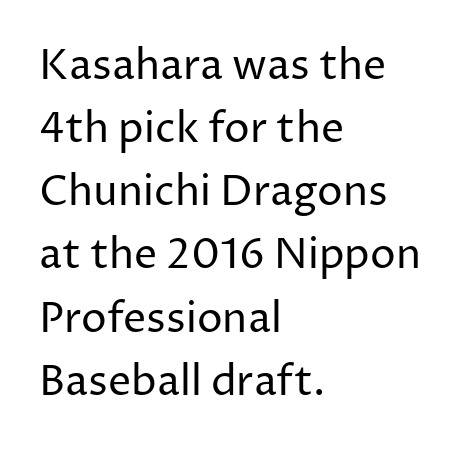
The line-height multiplier appears to be the usual default. Glance below the letters and you will spot only blank space. Alignment: flush left. No chunkiness to these letters — they're not bold. Nobody touched the tracking dial on this one. Serifs: no, the terminals of the letterforms are clean.
